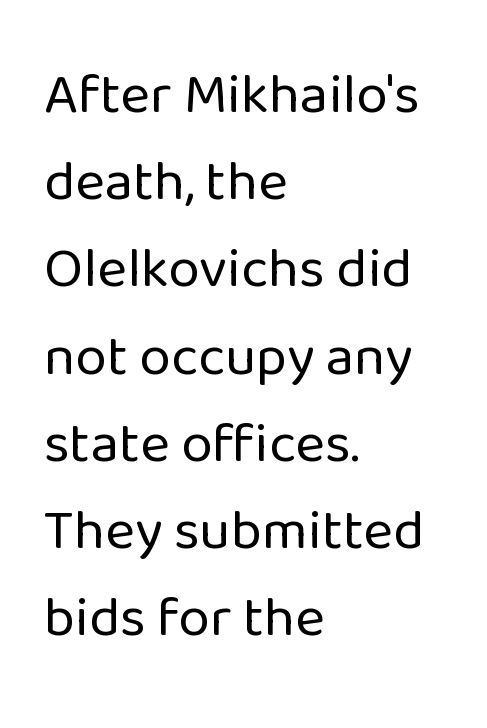
The image shows 57 px regular-weight sans-serif type, upright; set left-aligned, normal line spacing (1.53x), normal letter spacing, not underlined; low stroke contrast and a medium x-height.
